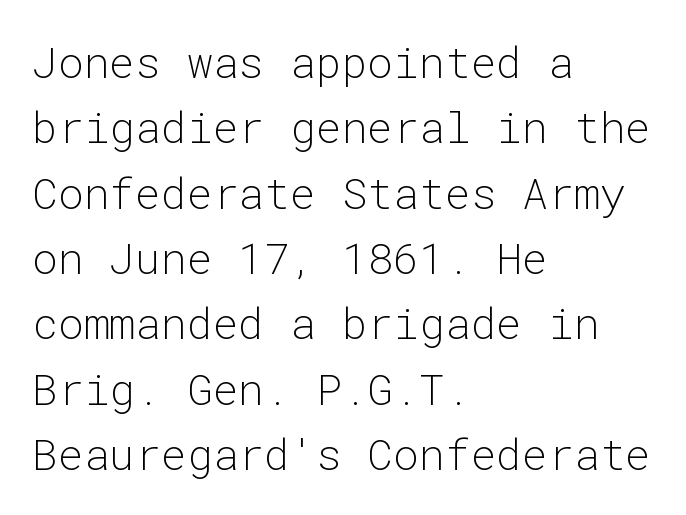
Horizontal bands of white between lines are of average thickness. Short and long lines alike share a common starting point at left. The letters march in equal steps, a hallmark of fixed-pitch type. A quiet, ordinary-to-light weight characterises the typeface.
